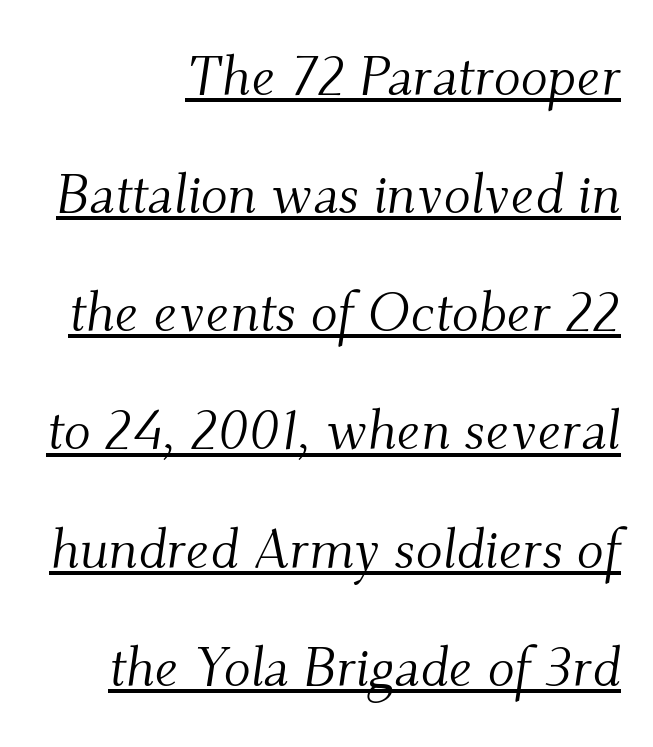
The ragged edge is on the left, which tells us the setting is flush right. Proportional: the letters do not fall into vertical columns. Baseline-to-baseline distance is far greater than the letter height. The letters carry serifs — small finishing strokes at the ends of their stems.
